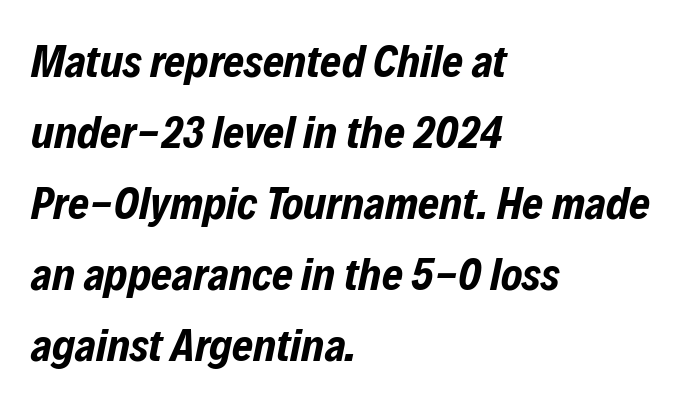
You could not count columns in this text — the font is proportionally spaced. You could call the tracking neutral — neither tight nor loose. Slant detected: the letters are inclined. On the weight axis this lands at bold, roughly 700.
